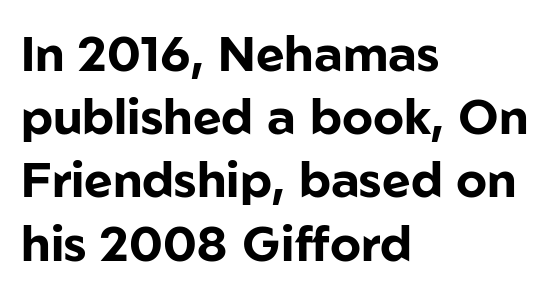
Q: Is the text bold? A: Yes.
Q: Is the text italic (slanted)? A: No, it is upright.
Q: Is the typeface a serif or a sans-serif typeface? A: Sans-serif.
Q: Is the text underlined? A: No.
Q: How is the paragraph aligned? A: Left-aligned.
Q: Is the spacing between letters normal or unusually wide? A: Normal.
Q: Is the spacing between lines tight, normal or loose? A: Normal.
Q: Width (condensed, normal, or wide)? A: Normal.
Q: Stroke contrast? A: Low.
Q: x-height? A: Medium.
Q: Monospaced? A: No.
